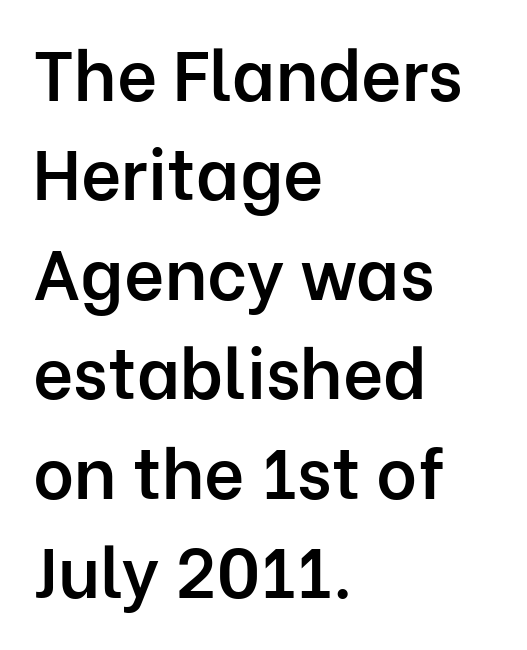
Q: Is the text bold? A: Semi-bold.
Q: Is the text italic (slanted)? A: No, it is upright.
Q: Is the typeface a serif or a sans-serif typeface? A: Sans-serif.
Q: Is the text underlined? A: No.
Q: How is the paragraph aligned? A: Left-aligned.
Q: Is the spacing between letters normal or unusually wide? A: Normal.
Q: Is the spacing between lines tight, normal or loose? A: Normal.
Q: Width (condensed, normal, or wide)? A: Normal.
Q: Stroke contrast? A: Low.
Q: x-height? A: Medium.
Q: Monospaced? A: No.
